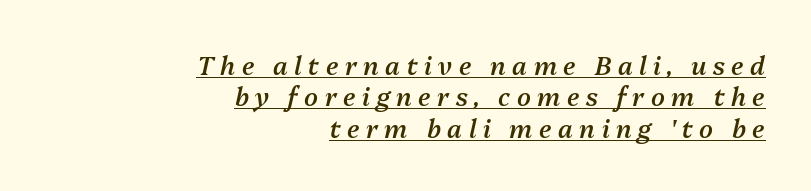
{"italic": "yes", "lean": "right", "slant_degrees": 13, "bold": "semi", "underline": "yes", "align": "right", "line_spacing": "normal", "line_spacing_ratio": 1.26, "letter_spacing": "wide", "letter_spacing_em": 0.26, "glyph_px": 25}
